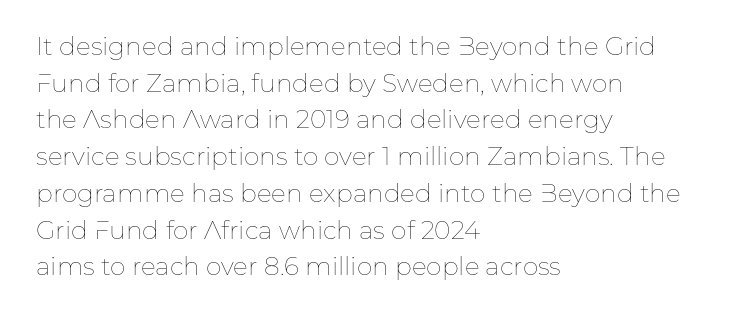
Weight: in the light-to-regular range. In CSS terms this would be text-align: left. The letters stand straight up with perfectly vertical stems. Each new line begins a customary step beneath the previous one. Characters follow at the spacing the type designer built in.
